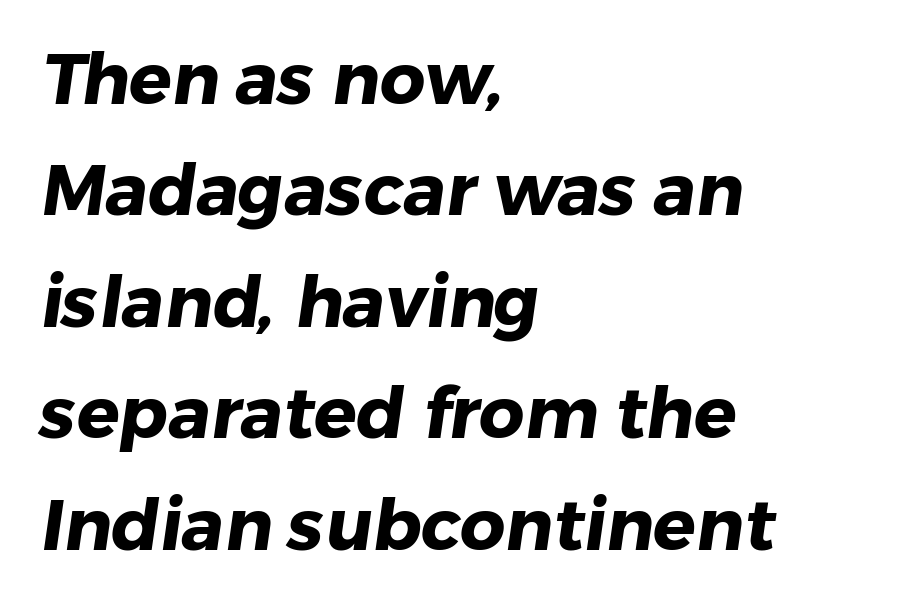
Q: Is the text bold? A: Yes.
Q: Is the typeface a serif or a sans-serif typeface? A: Sans-serif.
Q: Is the text underlined? A: No.
Q: How is the paragraph aligned? A: Left-aligned.
Q: Is the spacing between letters normal or unusually wide? A: Normal.
Q: Is the spacing between lines tight, normal or loose? A: Normal.
Q: Width (condensed, normal, or wide)? A: Normal.
Q: Stroke contrast? A: Low.
Q: x-height? A: Medium.
Q: Monospaced? A: No.
